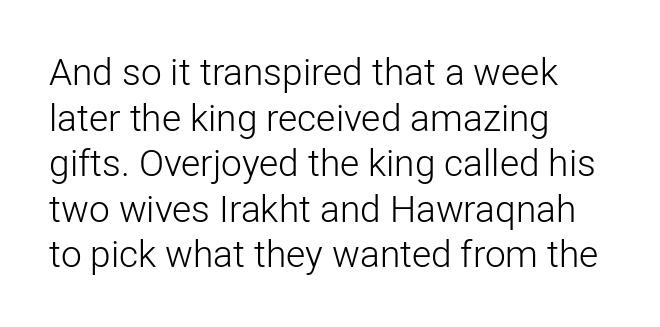
To sum up the face: it is a sans, with no serifs. A typesetter would call this proportional, since set widths differ per character. Caption: standard tracking, unaltered. Does the copy run flush right? No — it runs flush left.
